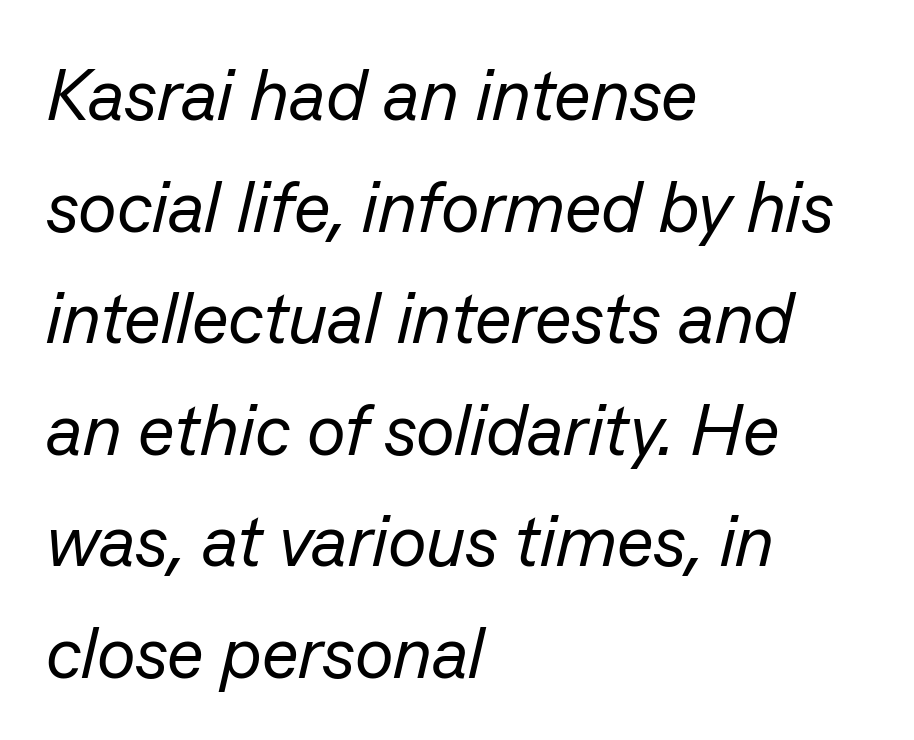
Spacing verdict: proportional, widths tailored to each character. A classic flush-left, rag-right setting is used for this passage. Words appear dense and cohesive because spacing is normal. This block has exactly the height ordinary leading produces. The specimen omits any rule beneath the text block's lines. Compared with a typical body face, this is equally light or lighter still.
